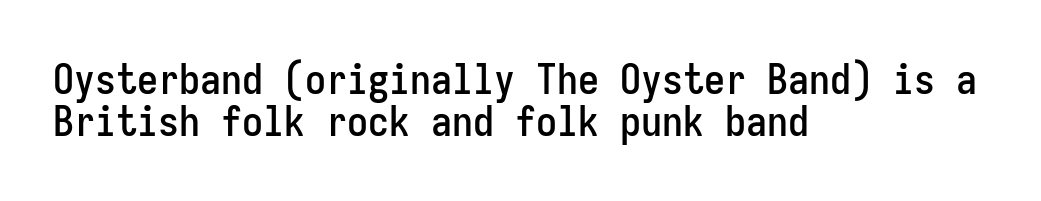
The image shows 42 px condensed sans-serif type, upright, monospaced; set left-aligned, tight line spacing (0.99x), normal letter spacing, not underlined; low stroke contrast and a medium x-height.
